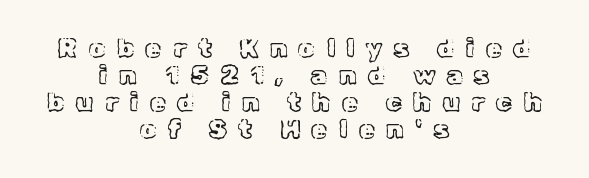
Only glyphs here, with clear space below each row. Notice how descenders almost collide with the ascenders below — that's tight leading. Italic? Not at all — the glyphs are vertical. Notice how the passage keeps no hard edge, just a central spine.
